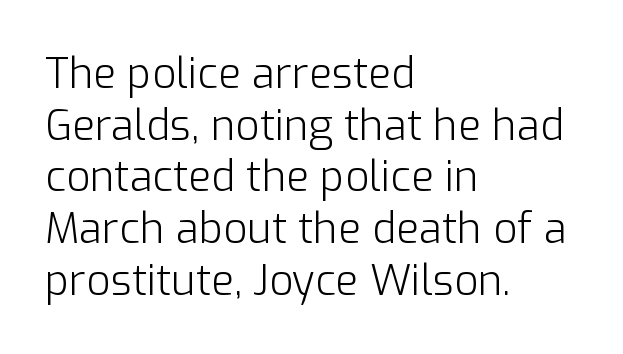
Q: Is the text bold? A: No.
Q: Is the text italic (slanted)? A: No, it is upright.
Q: Is the typeface a serif or a sans-serif typeface? A: Sans-serif.
Q: Is the text underlined? A: No.
Q: How is the paragraph aligned? A: Left-aligned.
Q: Is the spacing between letters normal or unusually wide? A: Normal.
Q: Width (condensed, normal, or wide)? A: Normal.
Q: Stroke contrast? A: Low.
Q: x-height? A: Medium.
Q: Monospaced? A: No.
